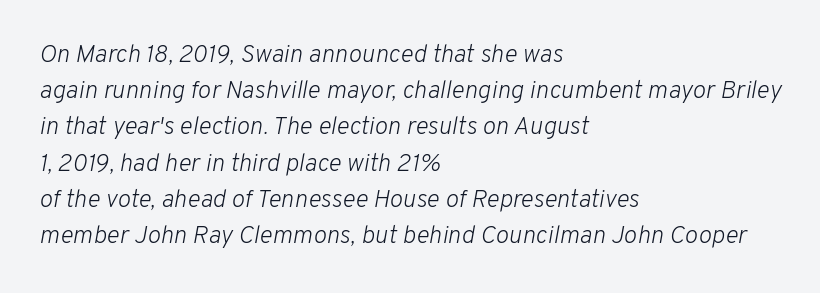
{"italic": "yes", "lean": "right", "slant_degrees": 10, "bold": "no", "underline": "no", "align": "left", "line_spacing": "normal", "line_spacing_ratio": 1.45, "letter_spacing": "normal", "letter_spacing_em": 0.0, "glyph_px": 25}
